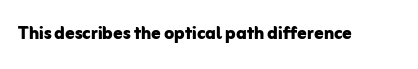
{"italic": "no", "bold": "yes", "underline": "no", "letter_spacing": "normal", "letter_spacing_em": 0.0, "glyph_px": 23}
